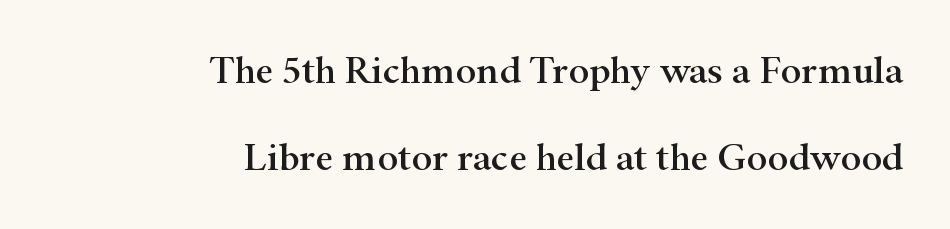
The image shows 39 px wide serif type, upright; set right-aligned, loose line spacing (2.22x), normal letter spacing, not underlined; high stroke contrast and a small x-height.
